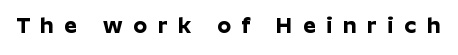
The foot of each line stays bare and open. What stands out about the letter spacing? Its width — letters are far apart. Nope, not italic — everything's standing straight. Its strokes are broad and dark, the hallmark of bold type.
